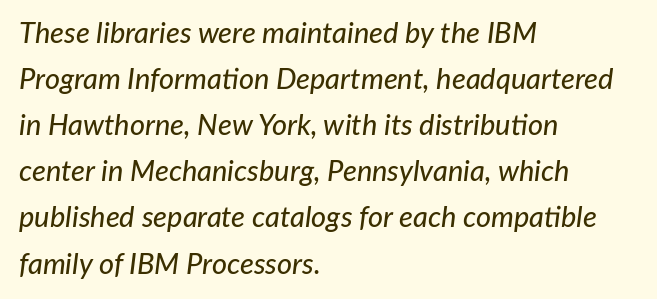
{"italic": "yes", "lean": "right", "slant_degrees": 7, "width": "normal", "stroke_contrast": "low", "x_height": "medium", "monospaced": "no", "underline": "no", "align": "left", "line_spacing": "normal", "line_spacing_ratio": 1.59, "letter_spacing": "normal", "letter_spacing_em": 0.0, "glyph_px": 29}
